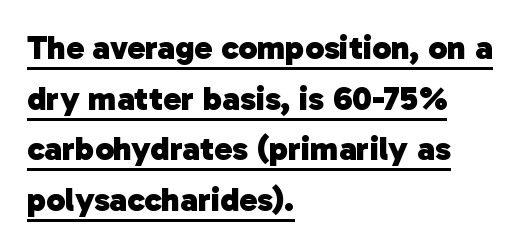
A baseline rule has been typeset under these characters. The lines are quadded left. Typographic density is high because the face is bold. The tracking reads as untouched default to a designer's eye.
